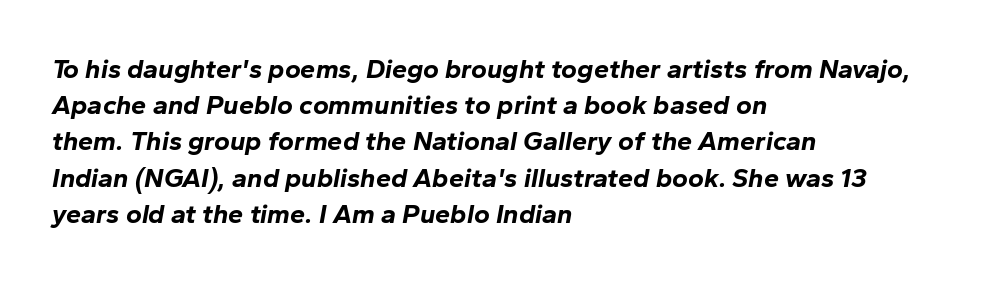
The image shows 27 px bold type, italic (leaning right); set left-aligned, normal line spacing (1.34x), normal letter spacing, not underlined.
